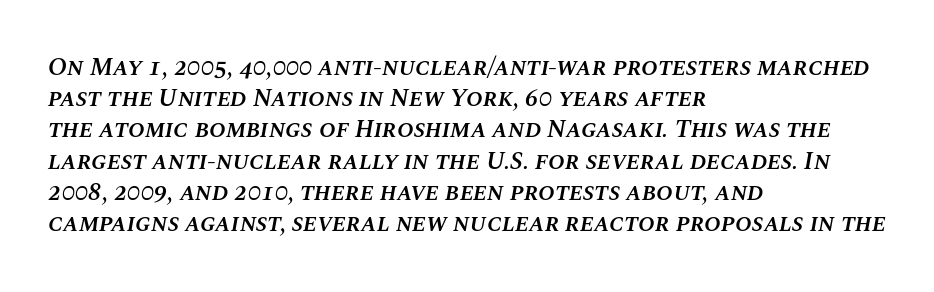
{"italic": "yes", "lean": "right", "slant_degrees": 10, "bold": "semi", "underline": "no", "align": "left", "line_spacing": "normal", "line_spacing_ratio": 1.25, "letter_spacing": "normal", "letter_spacing_em": 0.0, "glyph_px": 25}
